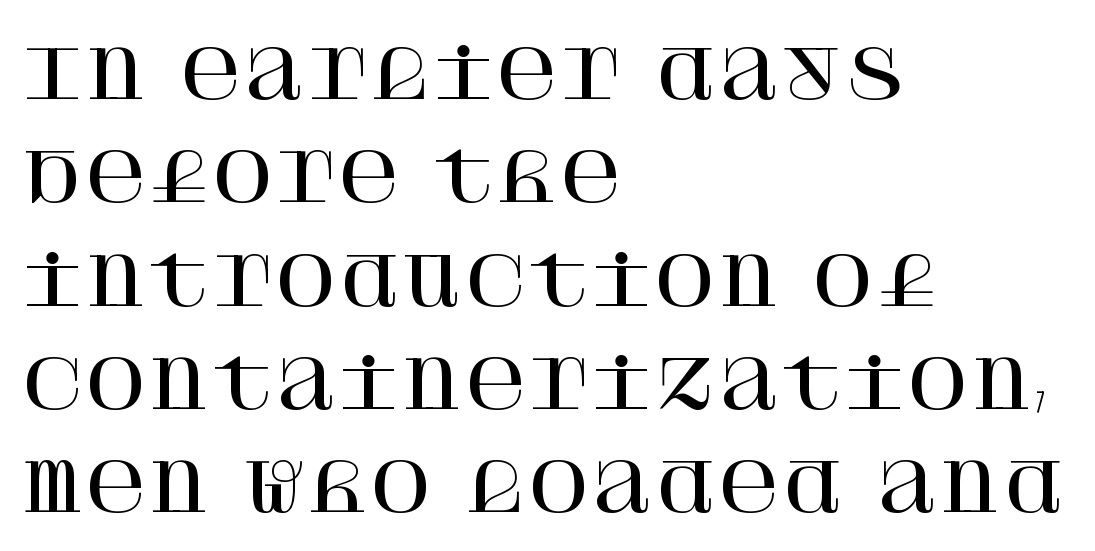
{"serif": "yes", "italic": "no", "width": "normal", "stroke_contrast": "high", "x_height": "large", "underline": "no", "align": "left", "line_spacing": "normal", "line_spacing_ratio": 1.52, "letter_spacing": "normal", "letter_spacing_em": 0.0, "glyph_px": 68}
